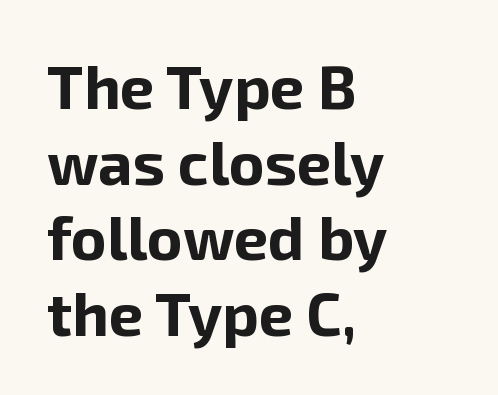
The image shows 61 px bold sans-serif type, upright; set left-aligned, line spacing 1.24x, normal letter spacing, not underlined; low stroke contrast and a medium x-height.
